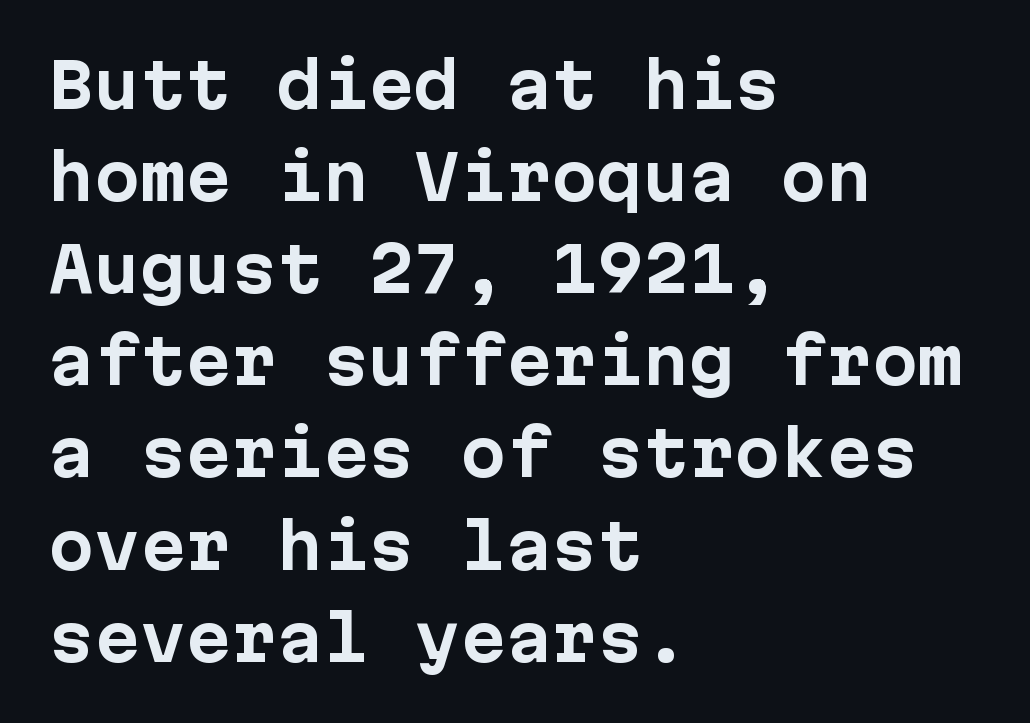
Reading down the block, your eye returns to a fixed left position each line. Caption: bold face, heavy strokes. The space beneath each line is pristine and unruled. Look at the bottom of the vertical strokes: they stop flat, with no serifs.
